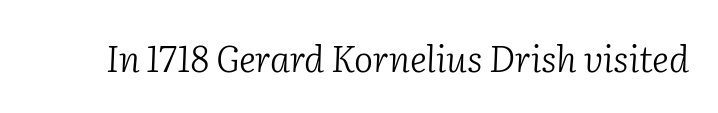
The image shows 36 px light serif type, italic (leaning right); set normal letter spacing, not underlined; low stroke contrast and a medium x-height.
